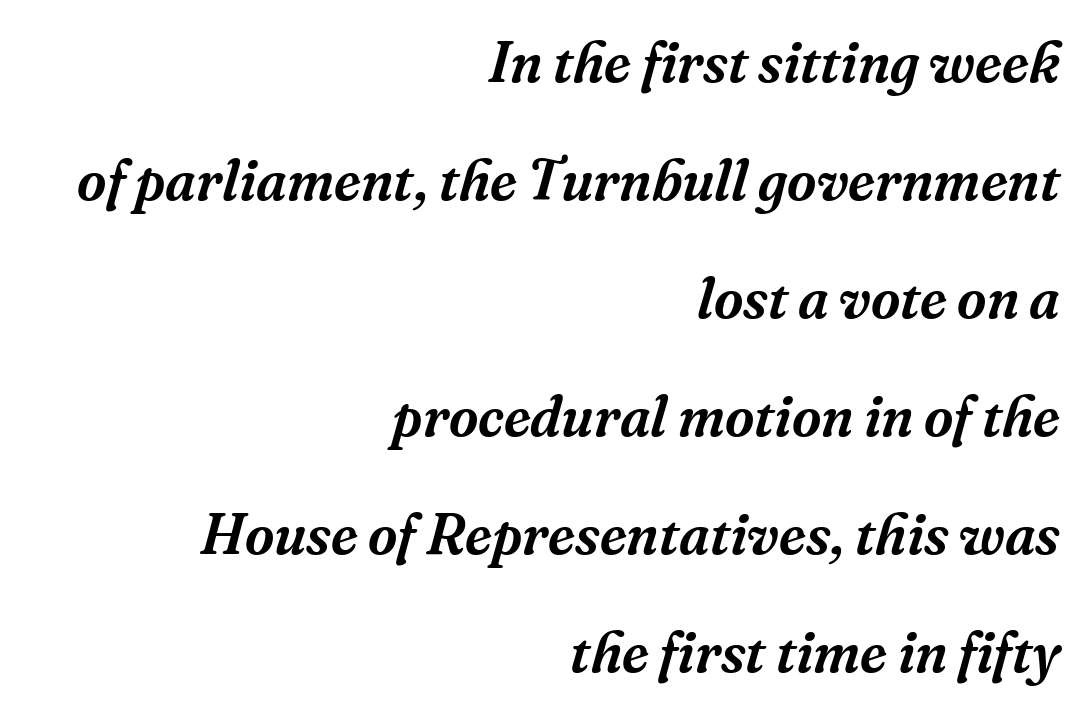
The image shows 57 px serif type, italic (leaning right); set right-aligned, loose line spacing (2.07x), normal letter spacing, not underlined; medium stroke contrast and a medium x-height.
